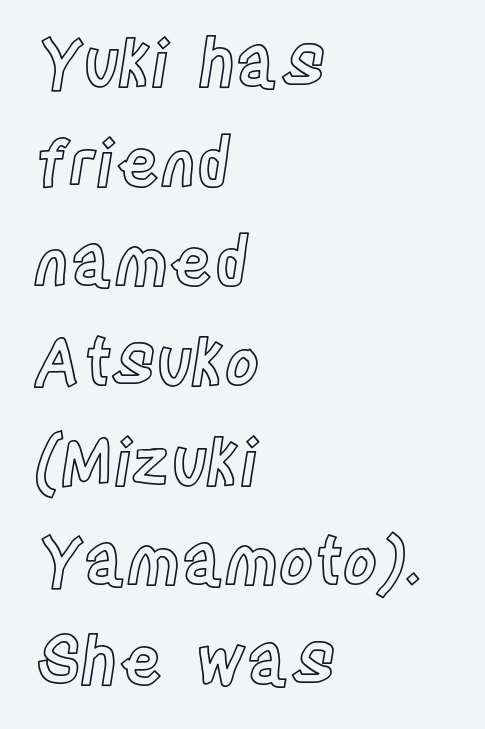
All the whitespace from short lines collects on the right. How are the letters spaced? Ordinarily, with no added tracking. Regular leading. Proportional: the letters do not fall into vertical columns.
